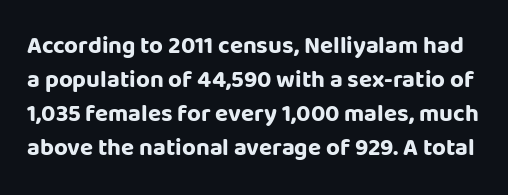
The image shows 24 px bold type, upright; set normal line spacing (1.42x), normal letter spacing, not underlined.
